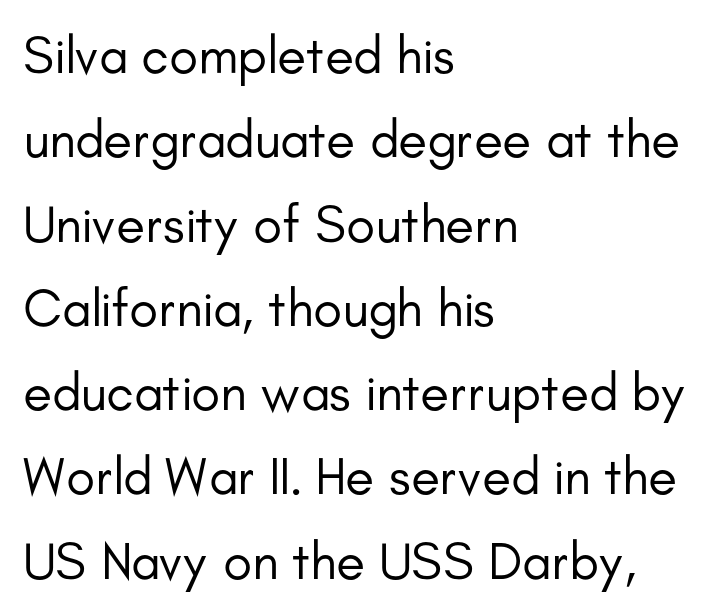
{"serif": "no", "italic": "no", "bold": "no", "weight": "regular", "width": "normal", "stroke_contrast": "low", "x_height": "small", "monospaced": "no", "underline": "no", "align": "left", "line_spacing": "normal", "line_spacing_ratio": 1.59, "letter_spacing": "normal", "letter_spacing_em": 0.0, "glyph_px": 53}
